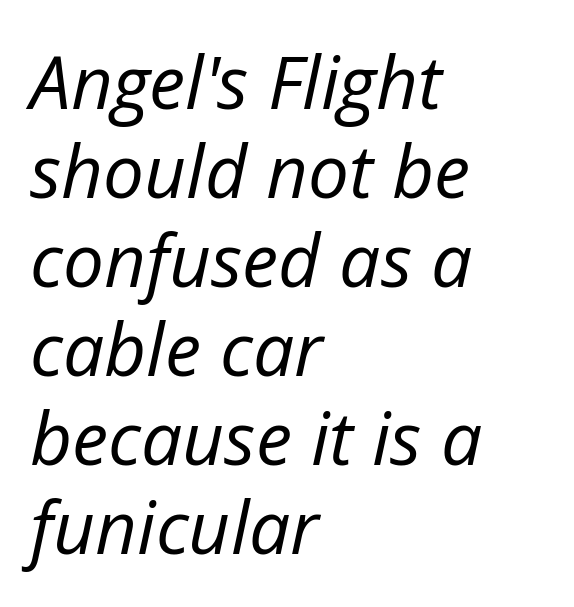
{"italic": "yes", "lean": "right", "slant_degrees": 12, "bold": "no", "weight": "regular", "width": "normal", "stroke_contrast": "low", "x_height": "medium", "monospaced": "no", "underline": "no", "align": "left", "line_spacing_ratio": 1.22, "letter_spacing": "normal", "letter_spacing_em": 0.0, "glyph_px": 73}
